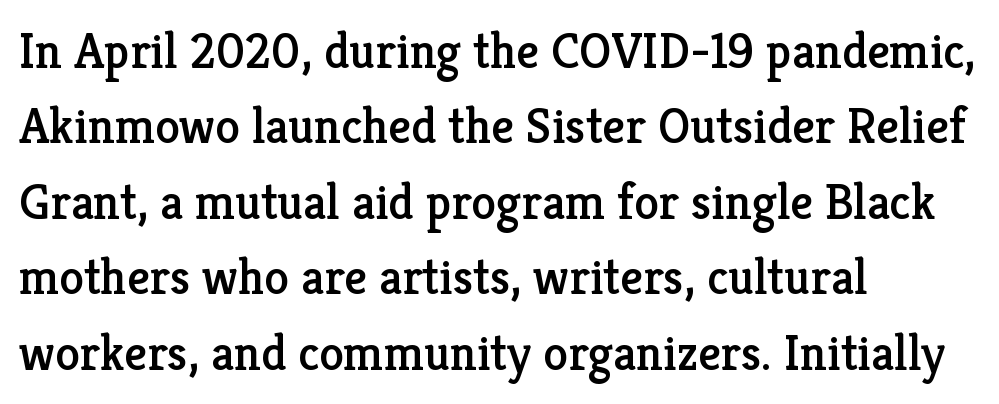
Which margin do the lines hug? The left one — the right edge is uneven. The foot of each line stays bare and open. The axis of the letterforms is exactly vertical. The typeface chosen for these lines features serifs.
